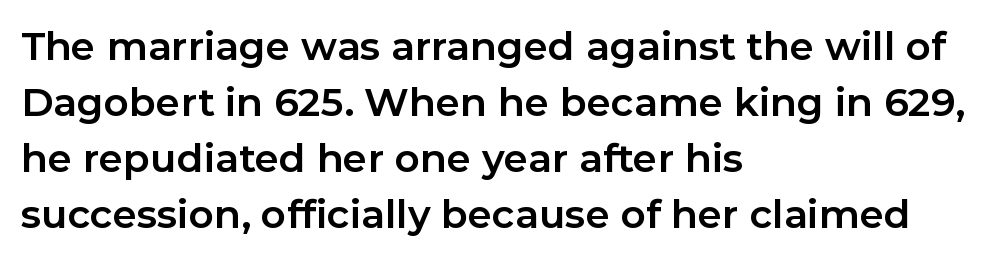
In terms of posture, this sample is upright. Interline gaps are of average width in this sample. This sample is left-justified, so line endings fall wherever the words run out. The passage shown has conventional tracking throughout.
